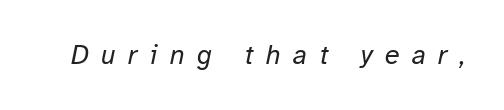
Q: Is the text bold? A: No.
Q: Is the text italic (slanted)? A: Yes, it leans right by about 12 degrees.
Q: Is the text underlined? A: No.
Q: Is the spacing between letters normal or unusually wide? A: Unusually wide.
